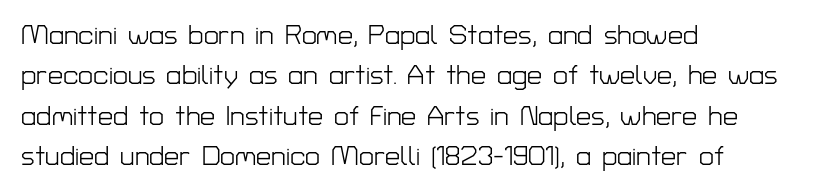
{"italic": "no", "bold": "no", "underline": "no", "align": "left", "line_spacing": "normal", "line_spacing_ratio": 1.5, "letter_spacing": "normal", "letter_spacing_em": 0.0, "glyph_px": 27}
